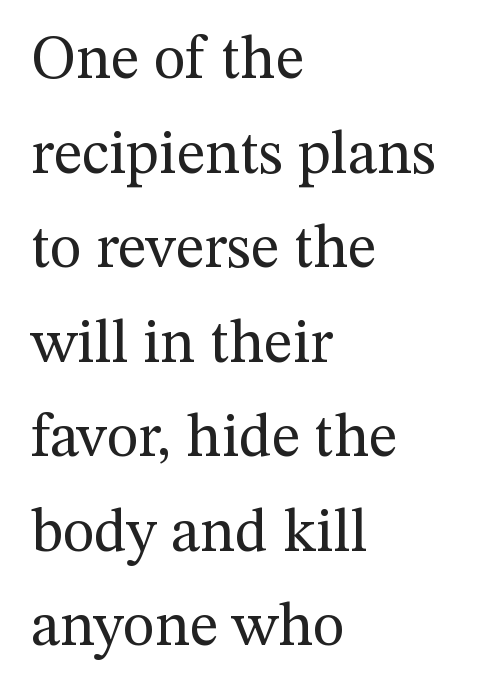
{"serif": "yes", "italic": "no", "bold": "no", "weight": "regular", "width": "normal", "stroke_contrast": "medium", "x_height": "medium", "monospaced": "no", "underline": "no", "align": "left", "line_spacing": "normal", "line_spacing_ratio": 1.55, "letter_spacing": "normal", "letter_spacing_em": 0.0, "glyph_px": 61}
